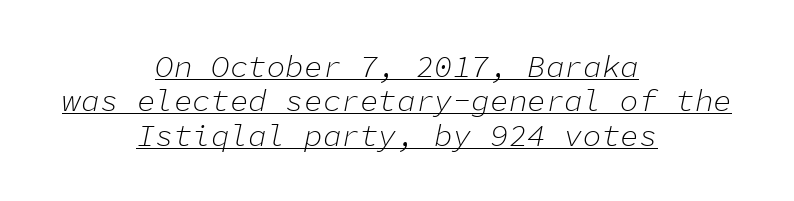
Vertically, the passage feels compressed, each row crowding the next. Note the uniform advance width — an 'i' takes as much space as an 'm'. Letter spacing: default. Each line of the rendering has a horizontal stroke beneath the glyphs. Each stroke keeps to a modest, everyday thickness or less.
